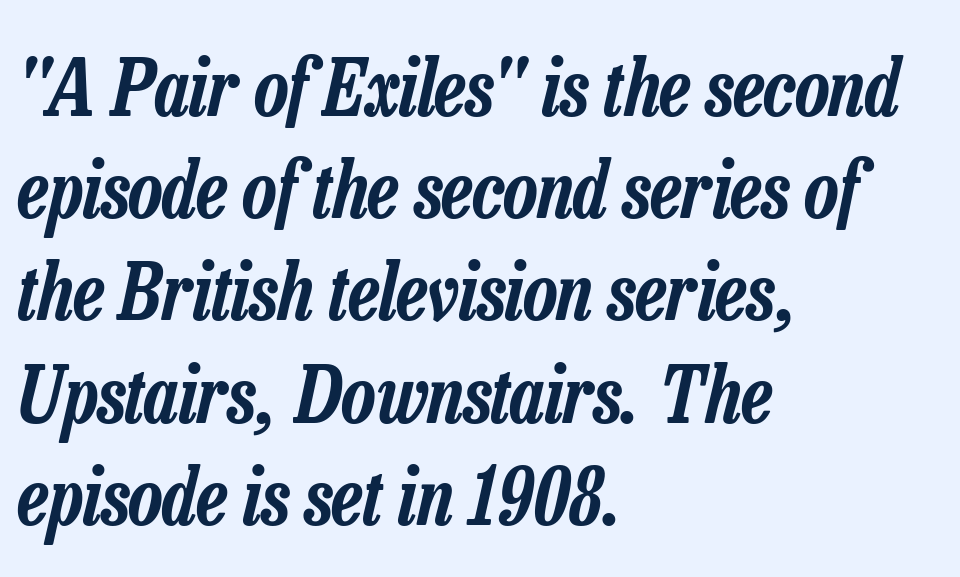
{"italic": "yes", "lean": "right", "slant_degrees": 13, "width": "condensed", "stroke_contrast": "low", "x_height": "medium", "monospaced": "no", "underline": "no", "align": "left", "line_spacing": "normal", "line_spacing_ratio": 1.31, "letter_spacing": "normal", "letter_spacing_em": 0.0, "glyph_px": 78}
